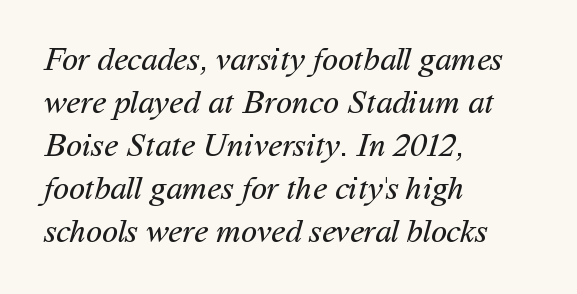
The image shows 33 px regular-weight sans-serif type; set left-aligned, normal line spacing (1.3x), normal letter spacing, not underlined; medium stroke contrast and a medium x-height.
